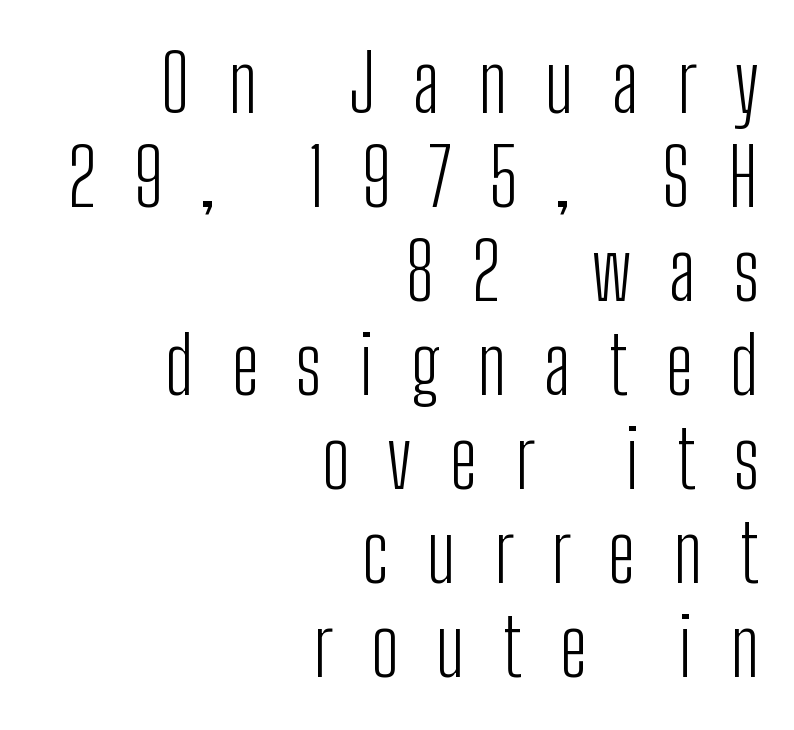
Display-style spreading of the glyphs; the letterfit is very open. Each letter's strokes conclude bluntly, with no projecting serifs. Bold? No — there's no thickening of the strokes. Each letter keeps its own natural width here, so spacing adapts to shape.
